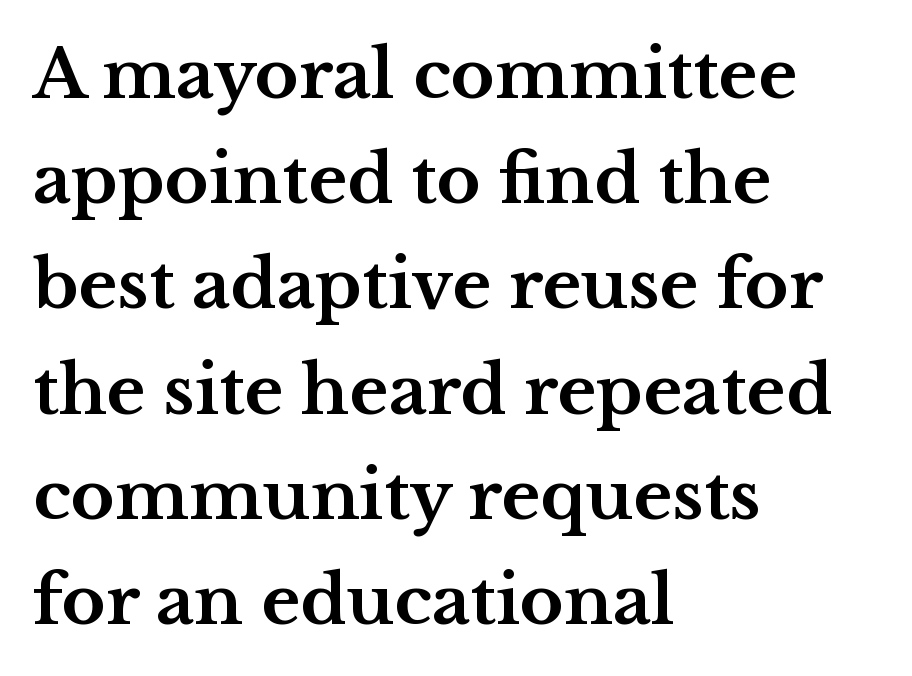
Standard letterfit; no display-style spreading of the glyphs. Clear beneath every line of the passage. Posture: straight, roman, zero tilt. Does the type have serifs? Yes, each stem ends in a small foot. Plenty of ink on the page — the face is bold.
